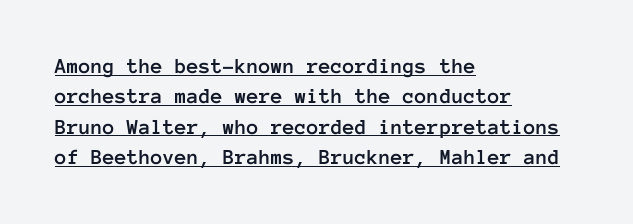
{"italic": "no", "underline": "yes", "align": "left", "line_spacing": "normal", "line_spacing_ratio": 1.38, "letter_spacing": "normal", "letter_spacing_em": 0.0, "glyph_px": 22}
